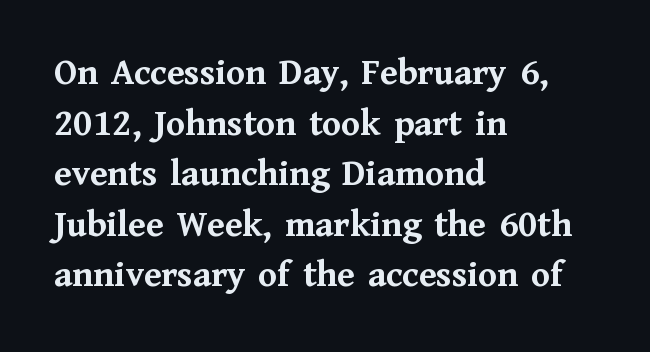
The image shows 38 px semibold serif type, upright; set left-aligned, normal line spacing (1.33x), normal letter spacing, not underlined; medium stroke contrast and a medium x-height.
